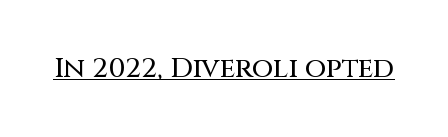
Q: Is the text italic (slanted)? A: No, it is upright.
Q: Is the typeface a serif or a sans-serif typeface? A: Sans-serif.
Q: Is the text underlined? A: Yes.
Q: Is the spacing between letters normal or unusually wide? A: Normal.
Q: Width (condensed, normal, or wide)? A: Normal.
Q: Stroke contrast? A: Medium.
Q: x-height? A: Large.
Q: Monospaced? A: No.
